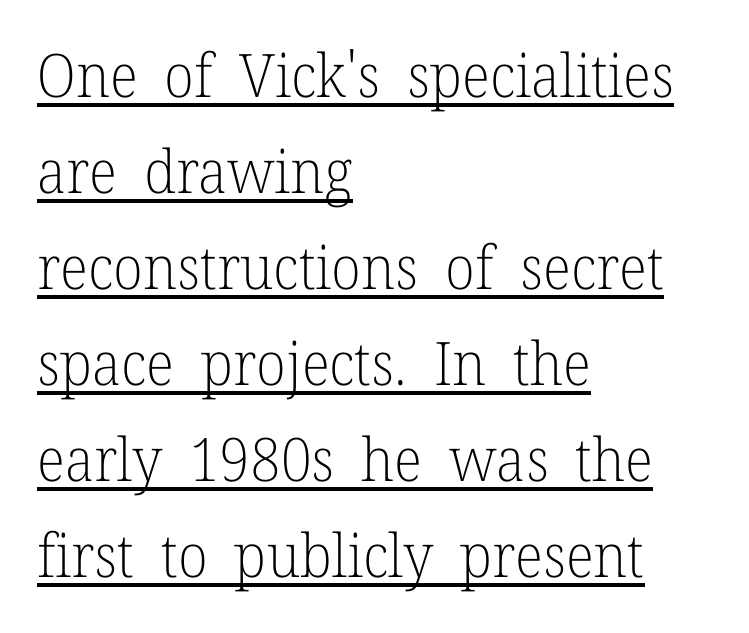
The image shows 60 px light serif type, upright; set left-aligned, normal line spacing (1.6x), normal letter spacing, underlined; low stroke contrast and a medium x-height.
